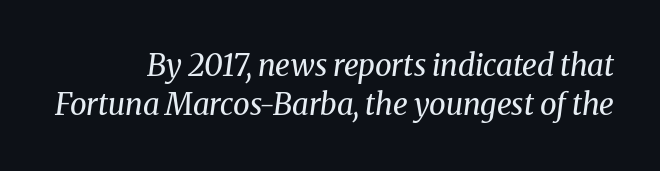
{"serif": "yes", "italic": "yes", "lean": "right", "slant_degrees": 8, "bold": "no", "weight": "regular", "width": "normal", "stroke_contrast": "medium", "x_height": "medium", "monospaced": "no", "underline": "no", "align": "right", "line_spacing": "normal", "line_spacing_ratio": 1.31, "letter_spacing": "normal", "letter_spacing_em": 0.0, "glyph_px": 30}
